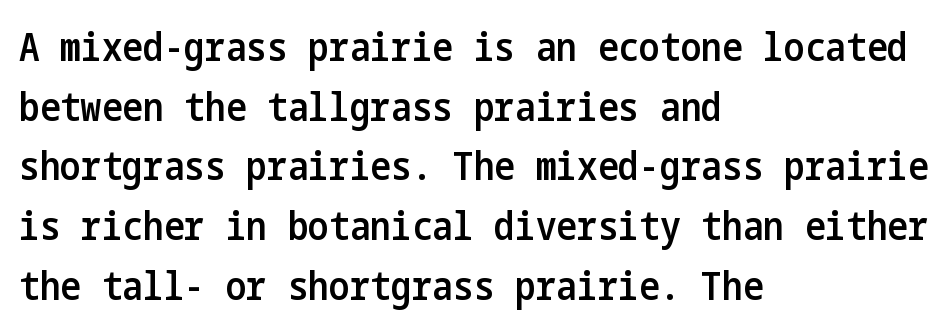
Q: Is the text bold? A: Semi-bold.
Q: Is the text italic (slanted)? A: No, it is upright.
Q: Is the typeface a serif or a sans-serif typeface? A: Sans-serif.
Q: Is the text underlined? A: No.
Q: How is the paragraph aligned? A: Left-aligned.
Q: Is the spacing between letters normal or unusually wide? A: Normal.
Q: Is the spacing between lines tight, normal or loose? A: Normal.
Q: Width (condensed, normal, or wide)? A: Condensed.
Q: Stroke contrast? A: Low.
Q: x-height? A: Medium.
